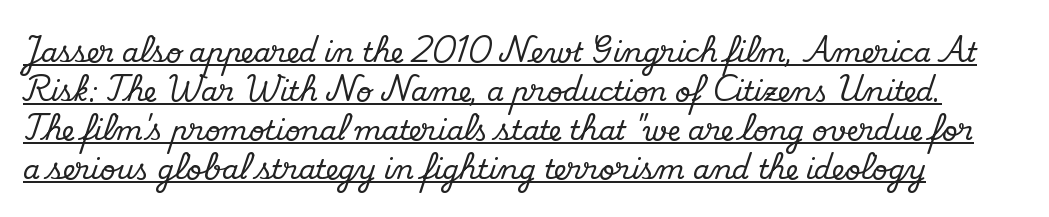
Q: Is the text italic (slanted)? A: Yes.
Q: Is the text underlined? A: Yes.
Q: Is the spacing between letters normal or unusually wide? A: Normal.
Q: Is the spacing between lines tight, normal or loose? A: Normal.
